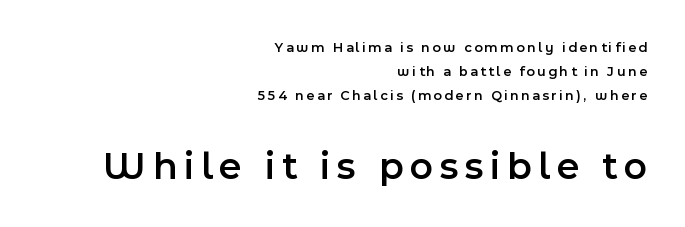
{"serif": "no", "italic": "no", "bold": "semi", "weight": "semibold", "width": "normal", "x_height": "medium", "monospaced": "no", "underline": "no", "align": "right", "line_spacing": "normal", "line_spacing_ratio": 1.7, "larger_block": "second", "size_ratio": 2.79, "glyph_px": 39}
